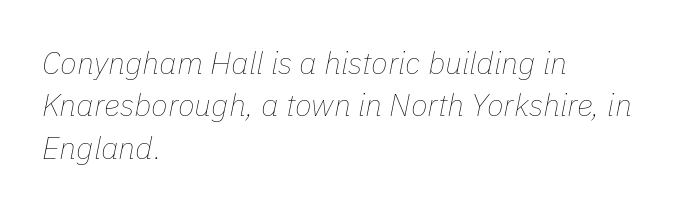
{"italic": "yes", "lean": "right", "slant_degrees": 11, "bold": "no", "weight": "thin", "width": "normal", "stroke_contrast": "low", "x_height": "medium", "monospaced": "no", "underline": "no", "align": "left", "line_spacing": "normal", "line_spacing_ratio": 1.37, "letter_spacing": "normal", "letter_spacing_em": 0.0, "glyph_px": 31}
